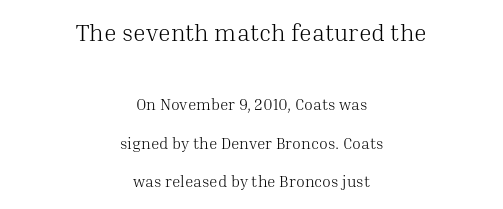
The image shows 24 px text type, upright; set centered, loose line spacing (2.41x), normal letter spacing, not underlined; the first (top) block is 1.5x larger.
